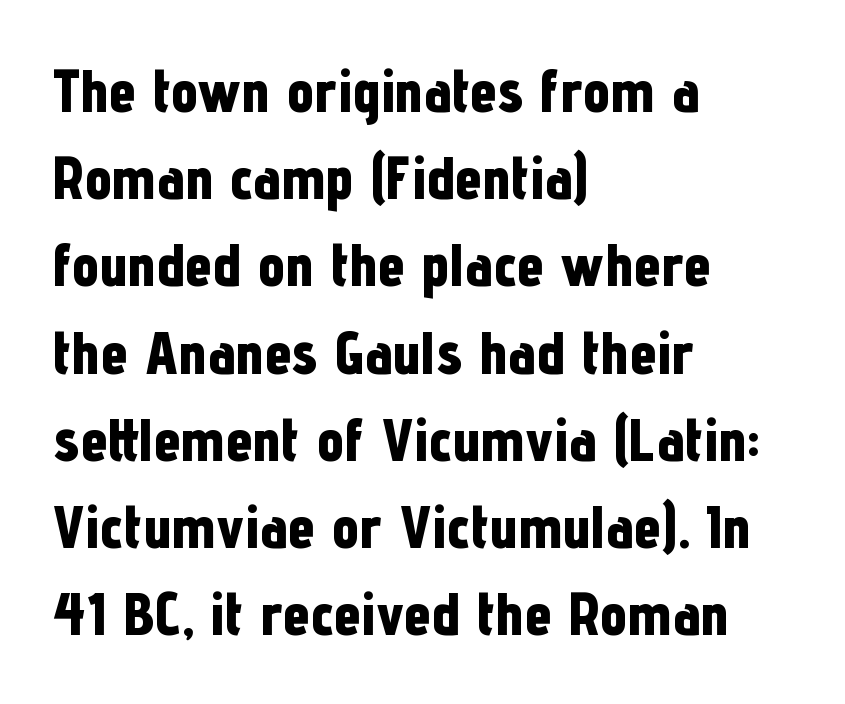
Standard letterfit; no display-style spreading of the glyphs. Unmarked baselines from the first word to the last. The font family rendered here belongs to the sans-serif group. Caption: multi-line text, flush left, ragged right. This is the regular roman posture of the typeface.
